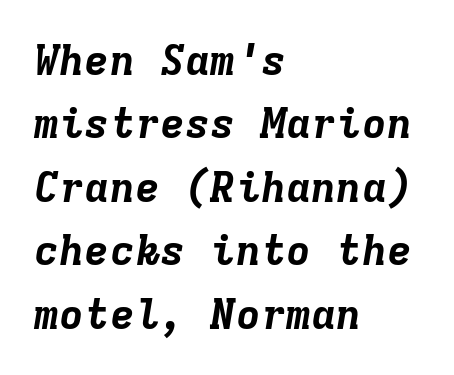
This sample has the even, mechanical cadence of fixed-width lettering. Descender tails drop into unmarked territory. The typesetter chose a ragged-right arrangement here. Caption: standard tracking, unaltered. The specimen reads as italic at a glance.
